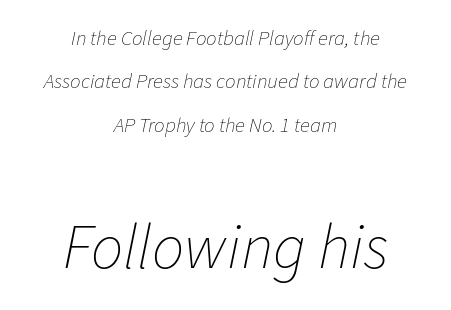
{"italic": "yes", "lean": "right", "slant_degrees": 11, "bold": "no", "weight": "thin", "width": "normal", "stroke_contrast": "low", "x_height": "medium", "monospaced": "no", "underline": "no", "align": "center", "line_spacing": "loose", "line_spacing_ratio": 2.06, "letter_spacing": "normal", "letter_spacing_em": 0.0, "larger_block": "second", "size_ratio": 3.05, "glyph_px": 64}
